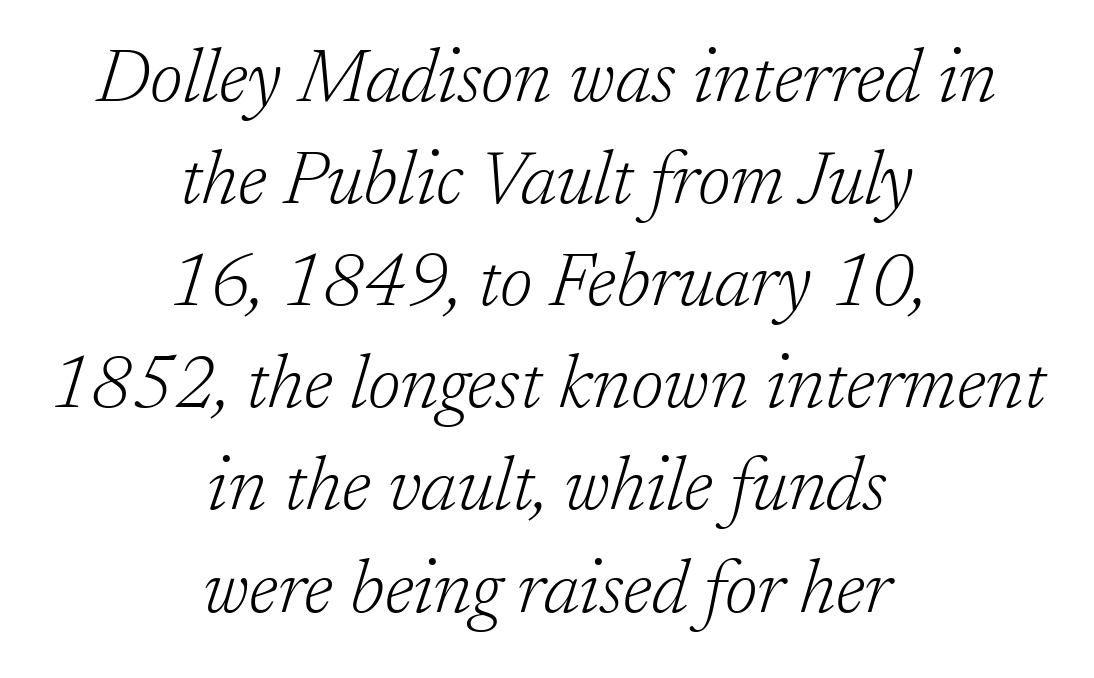
{"serif": "yes", "italic": "yes", "lean": "right", "slant_degrees": 17, "bold": "no", "weight": "light", "width": "normal", "stroke_contrast": "low", "x_height": "medium", "monospaced": "no", "underline": "no", "align": "center", "line_spacing": "normal", "line_spacing_ratio": 1.38, "letter_spacing": "normal", "letter_spacing_em": 0.0, "glyph_px": 74}
